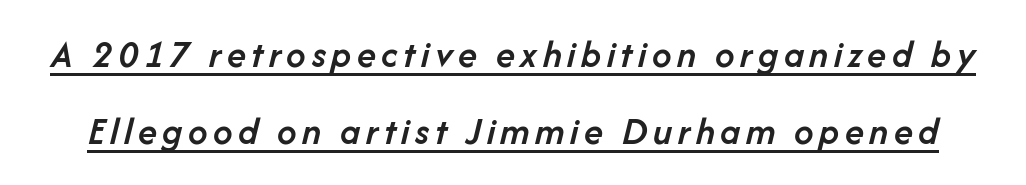
Q: Is the text bold? A: Semi-bold.
Q: Is the text italic (slanted)? A: Yes, it leans right by about 14 degrees.
Q: Is the text underlined? A: Yes.
Q: Is the spacing between lines tight, normal or loose? A: Loose.
Q: Width (condensed, normal, or wide)? A: Normal.
Q: Stroke contrast? A: Low.
Q: x-height? A: Medium.
Q: Monospaced? A: No.
